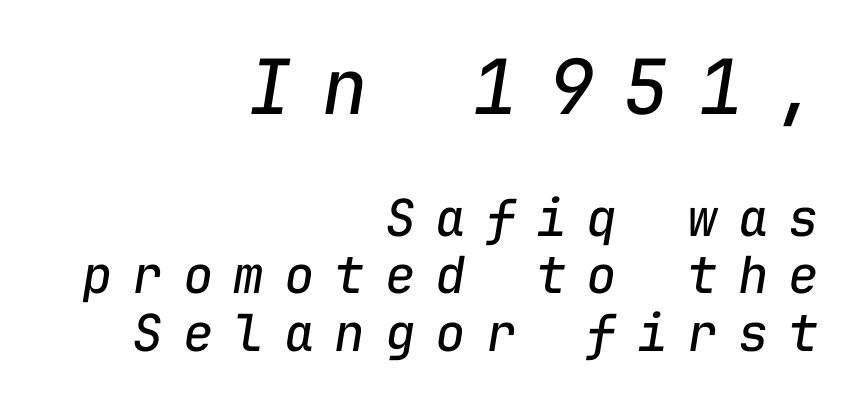
The image shows 76 px regular-weight type, italic (leaning right), monospaced; set right-aligned, tight line spacing (1.13x), unusually wide letter spacing (+0.39 em), not underlined; the first (top) block is 1.49x larger; low stroke contrast and a medium x-height.
